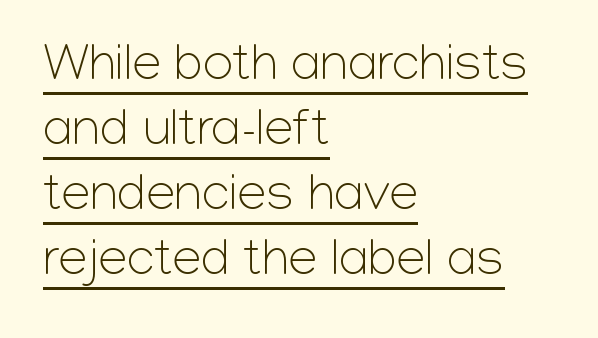
{"serif": "no", "italic": "no", "bold": "no", "weight": "light", "width": "normal", "stroke_contrast": "low", "x_height": "medium", "monospaced": "no", "underline": "yes", "align": "left", "line_spacing": "normal", "line_spacing_ratio": 1.25, "letter_spacing": "normal", "letter_spacing_em": 0.0, "glyph_px": 52}
